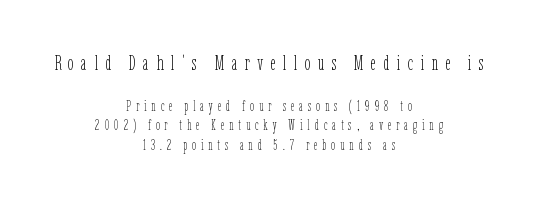
The image shows 21 px text type, upright; set centered, normal line spacing (1.42x), unusually wide letter spacing (+0.35 em), not underlined; the first (top) block is 1.5x larger.
